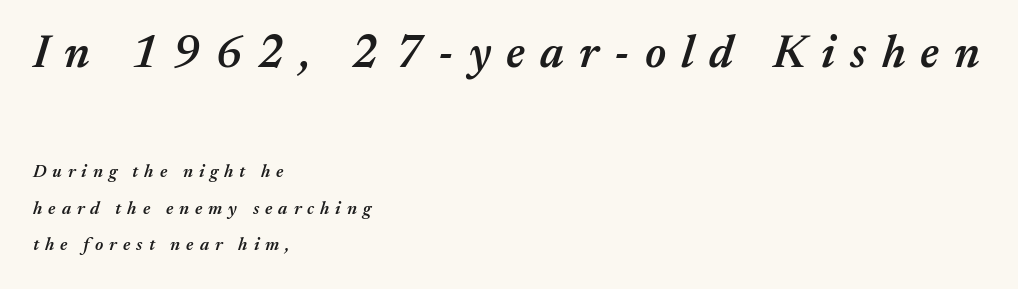
Reading top to bottom, the characters get smaller at the block break. The typography opts for an oblique posture over an upright one. A typesetter would call this proportional, since set widths differ per character. Each line starts at the same left margin while the right side varies.
